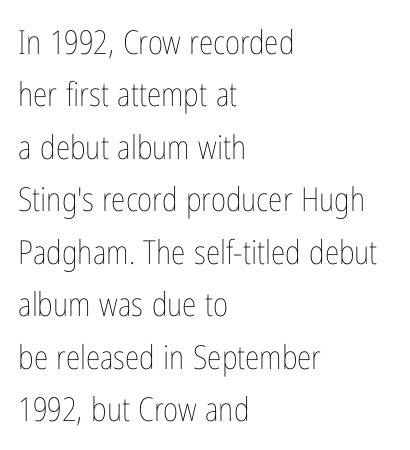
{"italic": "no", "bold": "no", "weight": "thin", "width": "condensed", "stroke_contrast": "low", "x_height": "medium", "monospaced": "no", "underline": "no", "align": "left", "line_spacing": "normal", "line_spacing_ratio": 1.59, "letter_spacing": "normal", "letter_spacing_em": 0.0, "glyph_px": 33}
